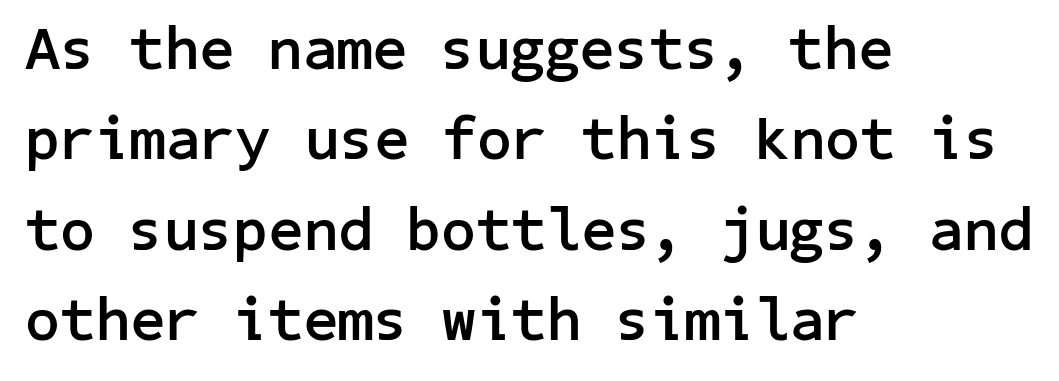
Weight check: bold — yes, fully. The gap between lines stays unmarked. Every row of glyphs begins at an identical x-position on the left. To sum up the face: it is a sans, with no serifs.
